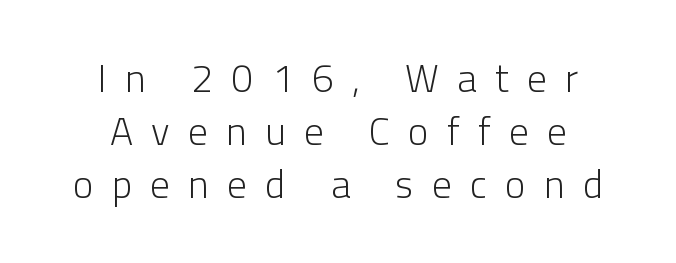
The paragraph shown floats in the horizontal middle. The rows are spaced the way most documents space them. A typesetter would call this proportional, since set widths differ per character. Display-style spreading of the glyphs; the letterfit is very open. The designer went with a sans here, leaving each stem footless. Do the letters lean? They stand straight.
